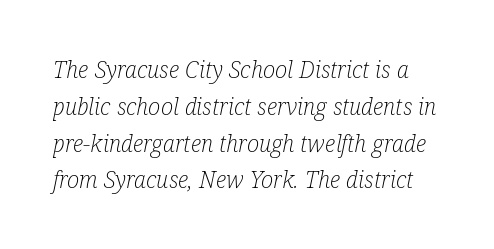
The image shows 23 px text type, italic (leaning right); set normal line spacing (1.6x), normal letter spacing, not underlined.
